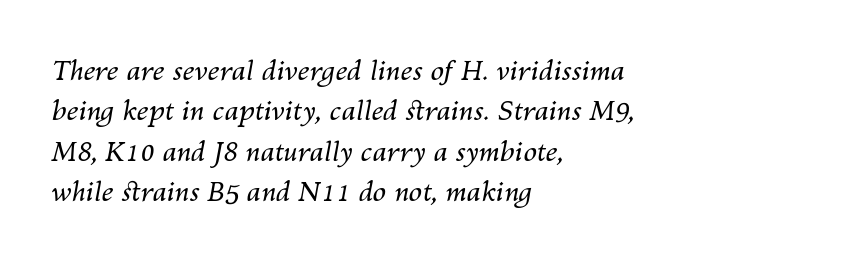
Q: Is the text bold? A: No.
Q: Is the text italic (slanted)? A: Yes, it leans right by about 10 degrees.
Q: Is the text underlined? A: No.
Q: How is the paragraph aligned? A: Left-aligned.
Q: Is the spacing between letters normal or unusually wide? A: Normal.
Q: Is the spacing between lines tight, normal or loose? A: Normal.
